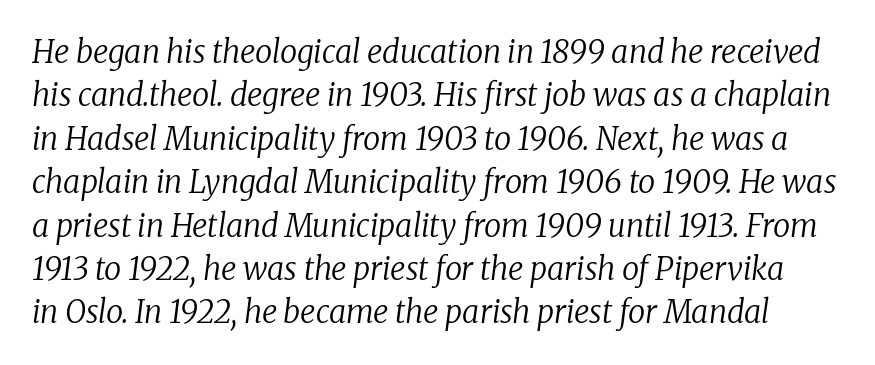
Q: Is the text bold? A: No.
Q: Is the text italic (slanted)? A: Yes, it leans right by about 8 degrees.
Q: Is the typeface a serif or a sans-serif typeface? A: Serif.
Q: Is the text underlined? A: No.
Q: Is the spacing between letters normal or unusually wide? A: Normal.
Q: Is the spacing between lines tight, normal or loose? A: Normal.
Q: Width (condensed, normal, or wide)? A: Normal.
Q: Stroke contrast? A: Low.
Q: x-height? A: Medium.
Q: Monospaced? A: No.
